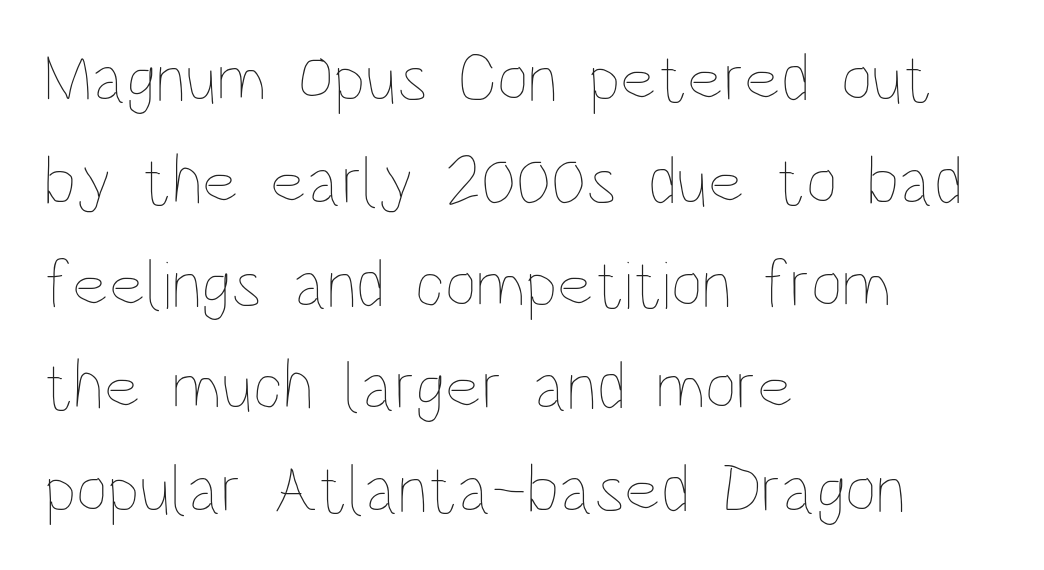
{"italic": "no", "bold": "no", "weight": "thin", "width": "condensed", "stroke_contrast": "low", "x_height": "large", "monospaced": "no", "underline": "no", "align": "left", "line_spacing": "normal", "line_spacing_ratio": 1.49, "letter_spacing": "normal", "letter_spacing_em": 0.0, "glyph_px": 69}
